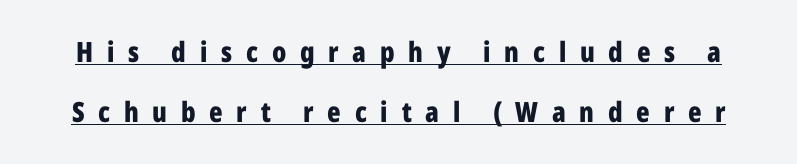
{"serif": "no", "italic": "no", "bold": "yes", "weight": "bold", "width": "condensed", "stroke_contrast": "low", "x_height": "medium", "monospaced": "no", "underline": "yes", "line_spacing": "loose", "line_spacing_ratio": 2.15, "letter_spacing": "wide", "letter_spacing_em": 0.49, "glyph_px": 28}
